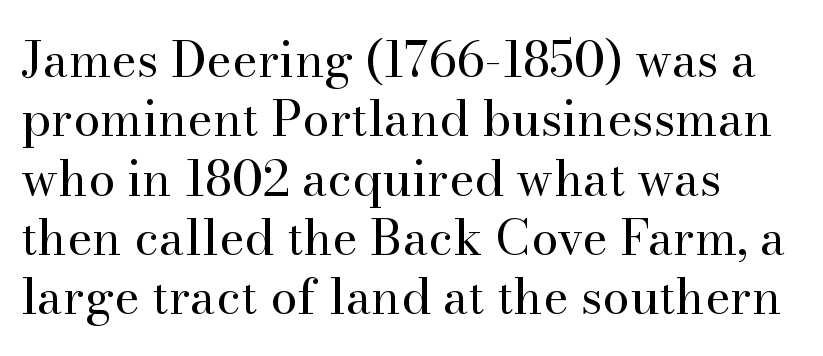
The type is set solid horizontally, with unmodified tracking. This reads as an unemphasized weight, regular at the heaviest. Glance below the letters and you will spot only blank space. The axis of the letterforms is exactly vertical. Character widths vary here, with narrow letters taking less room than wide ones. The face used here is seriffed, in the tradition of book romans.
